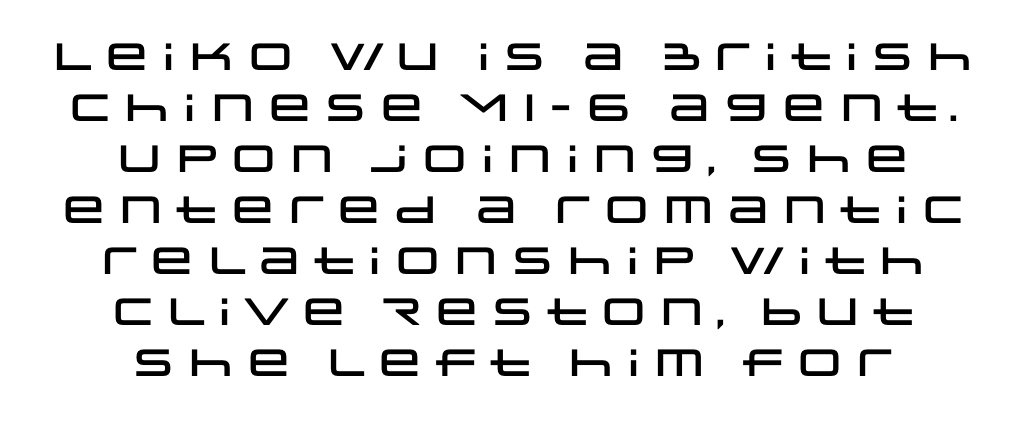
The image shows 38 px wide sans-serif type, upright; set centered, normal line spacing (1.34x), normal letter spacing, not underlined; low stroke contrast and a large x-height.
